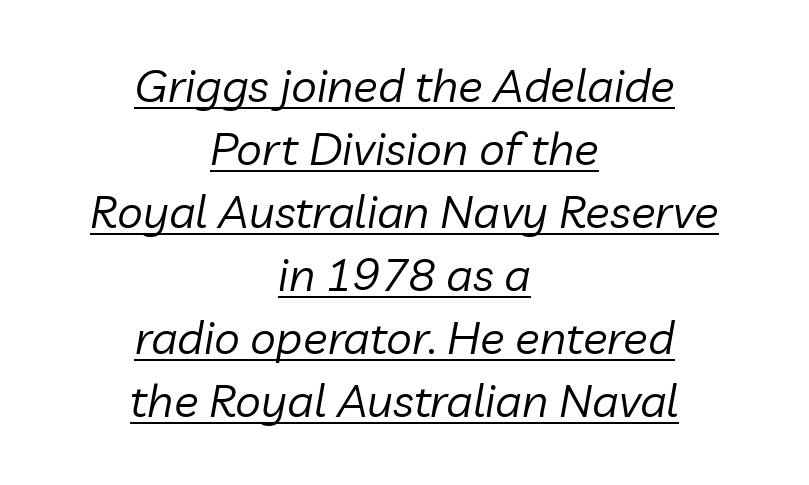
Q: Is the text bold? A: No.
Q: Is the text italic (slanted)? A: Yes, it leans right by about 10 degrees.
Q: Is the text underlined? A: Yes.
Q: How is the paragraph aligned? A: Centered.
Q: Is the spacing between letters normal or unusually wide? A: Normal.
Q: Is the spacing between lines tight, normal or loose? A: Normal.
Q: Width (condensed, normal, or wide)? A: Normal.
Q: Stroke contrast? A: Low.
Q: x-height? A: Medium.
Q: Monospaced? A: No.
